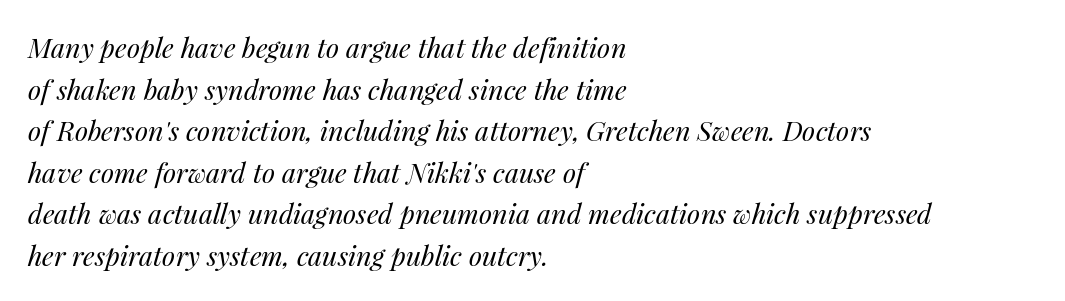
Q: Is the text bold? A: No.
Q: Is the text italic (slanted)? A: Yes, it leans right by about 14 degrees.
Q: Is the text underlined? A: No.
Q: How is the paragraph aligned? A: Left-aligned.
Q: Is the spacing between letters normal or unusually wide? A: Normal.
Q: Is the spacing between lines tight, normal or loose? A: Normal.
